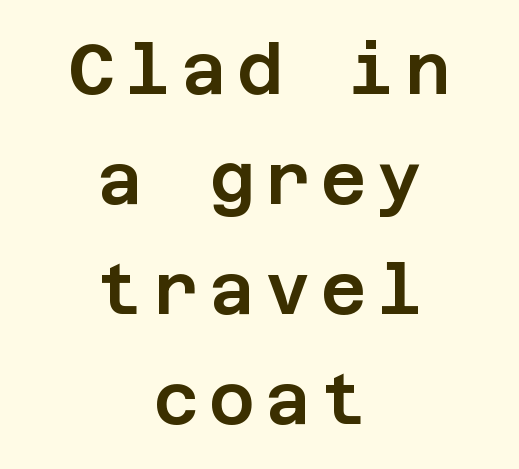
The image shows 70 px sans-serif type, upright; set centered, normal line spacing (1.57x), not underlined; low stroke contrast and a large x-height.
